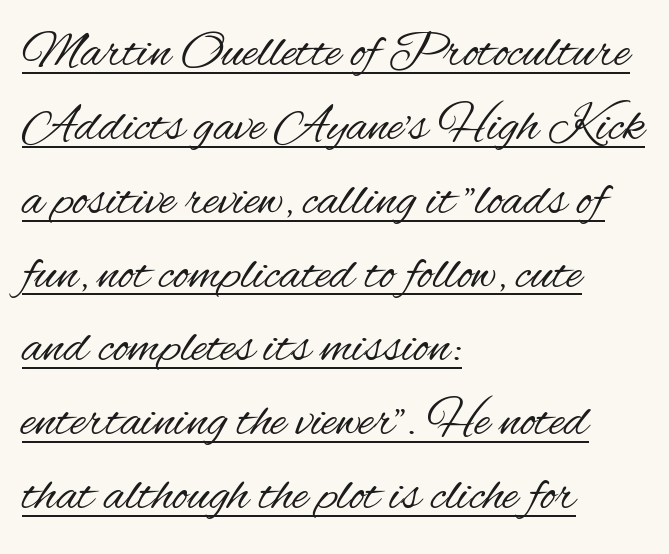
The image shows 52 px regular-weight, condensed sans-serif type; set left-aligned, normal line spacing (1.42x), normal letter spacing, underlined; medium stroke contrast and a small x-height.
